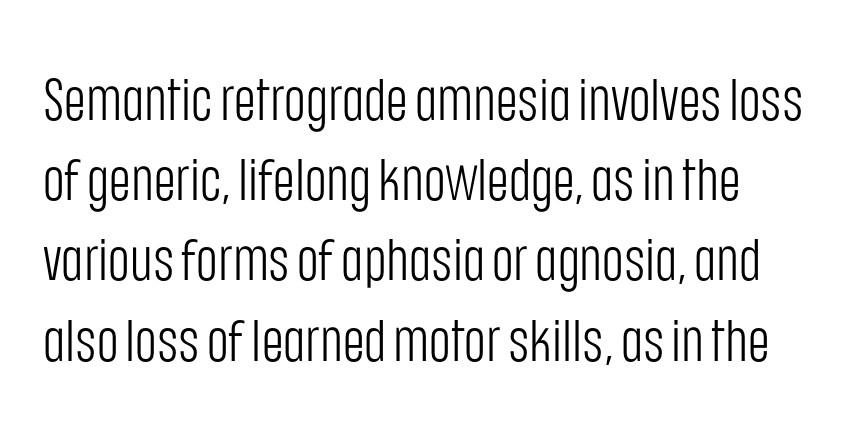
{"serif": "no", "italic": "no", "bold": "no", "weight": "light", "width": "condensed", "stroke_contrast": "low", "x_height": "large", "monospaced": "no", "underline": "no", "align": "left", "line_spacing": "normal", "line_spacing_ratio": 1.36, "letter_spacing": "normal", "letter_spacing_em": 0.0, "glyph_px": 59}
